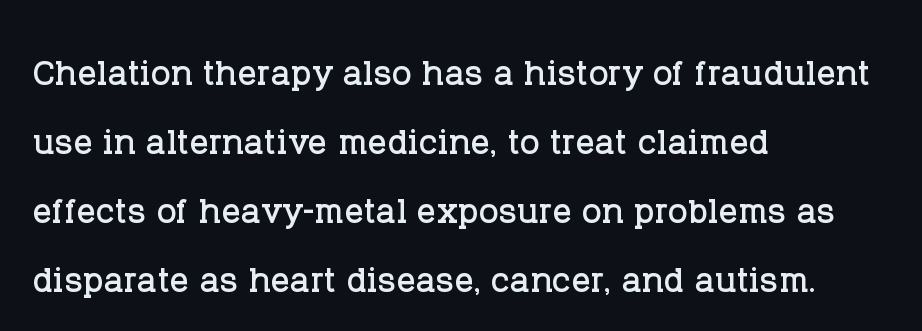
Think of a printed novel: that variable character pitch is what you see here. Each row of text sits above clean, open space. Evenly set lines give the paragraph a standard silhouette. The typeface chosen for these lines features serifs. Notice how the stems are strictly vertical — no italics here.
